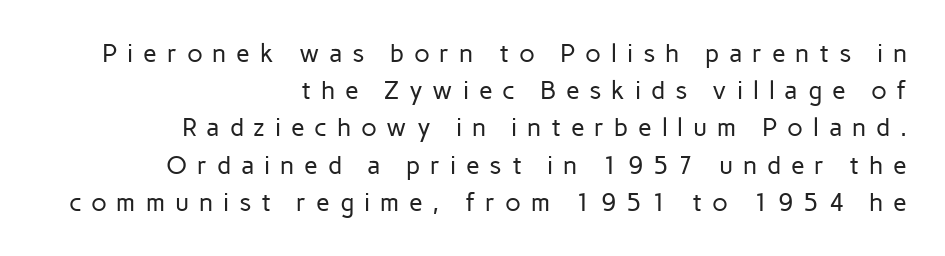
A light-to-regular cut is what we see here. A roman cut, with each character standing at attention. The rows are spaced the way most documents space them. The setting favours the right margin, as signatures and pull-quotes sometimes do. The passage shown is not underscored anywhere. Display-style spreading of the glyphs; the letterfit is very open.
